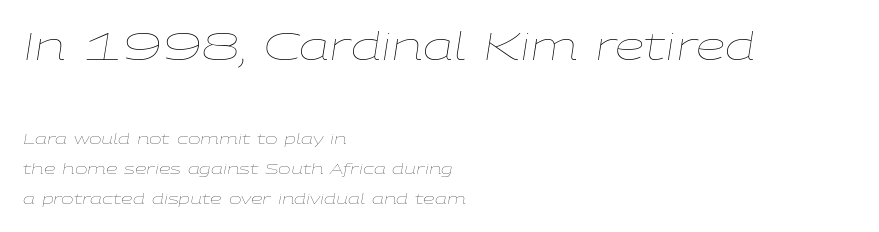
Q: Is the text bold? A: No.
Q: Is the text italic (slanted)? A: Yes, it leans right by about 9 degrees.
Q: Is the text underlined? A: No.
Q: How is the paragraph aligned? A: Left-aligned.
Q: Is the spacing between letters normal or unusually wide? A: Normal.
Q: Is the spacing between lines tight, normal or loose? A: Loose.
Q: Which block of text is set in a larger size, the first (top) or the second (bottom)? A: The first (top) one.
Q: Width (condensed, normal, or wide)? A: Wide.
Q: Stroke contrast? A: Low.
Q: x-height? A: Medium.
Q: Monospaced? A: No.
